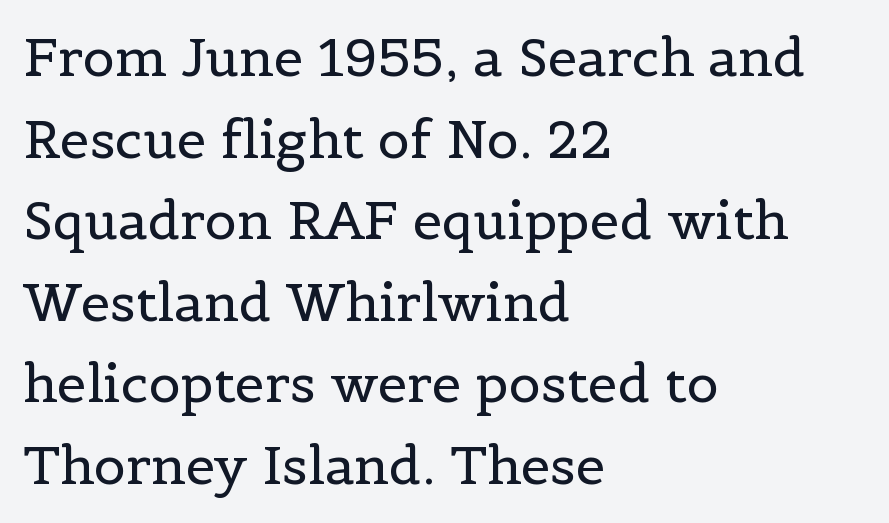
Each letter's strokes conclude with small projecting serifs. Quick note: interline space is typical. A classic flush-left, rag-right setting is used for this passage. This sample has the flowing, uneven cadence of proportional lettering. Tracking here is standard; glyphs follow each other at the usual distance. Notice how the stems are strictly vertical — no italics here.
